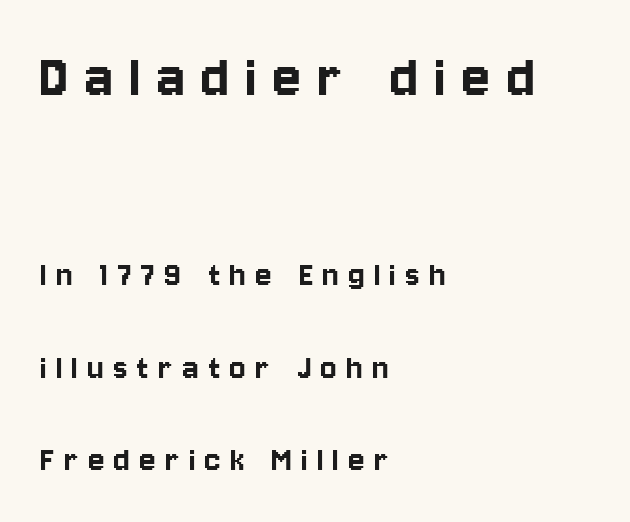
The image shows 66 px condensed sans-serif type, upright; set left-aligned, loose line spacing (2.43x), unusually wide letter spacing (+0.25 em), not underlined; the first (top) block is 1.74x larger; low stroke contrast and a large x-height.
